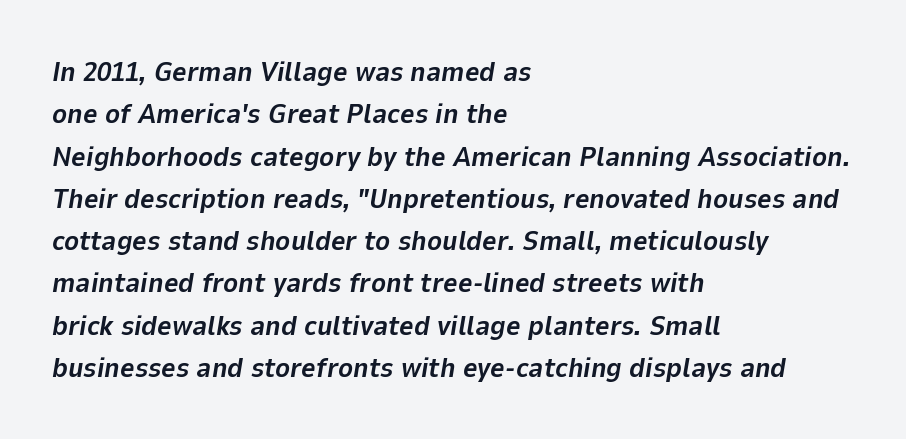
{"italic": "yes", "lean": "right", "slant_degrees": 9, "bold": "yes", "weight": "bold", "width": "normal", "stroke_contrast": "low", "x_height": "medium", "monospaced": "no", "underline": "no", "align": "left", "line_spacing": "normal", "line_spacing_ratio": 1.51, "letter_spacing": "normal", "letter_spacing_em": 0.0, "glyph_px": 28}
